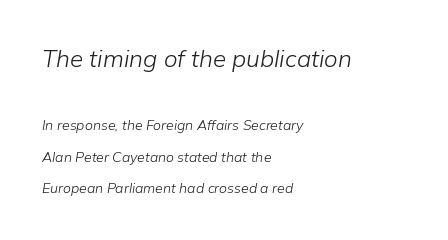
In terms of posture, this sample is oblique. Weight: not bold — regular or lighter. Between these two stacked blocks, the higher one wins on size. Each new line begins a long way beneath the previous one.
